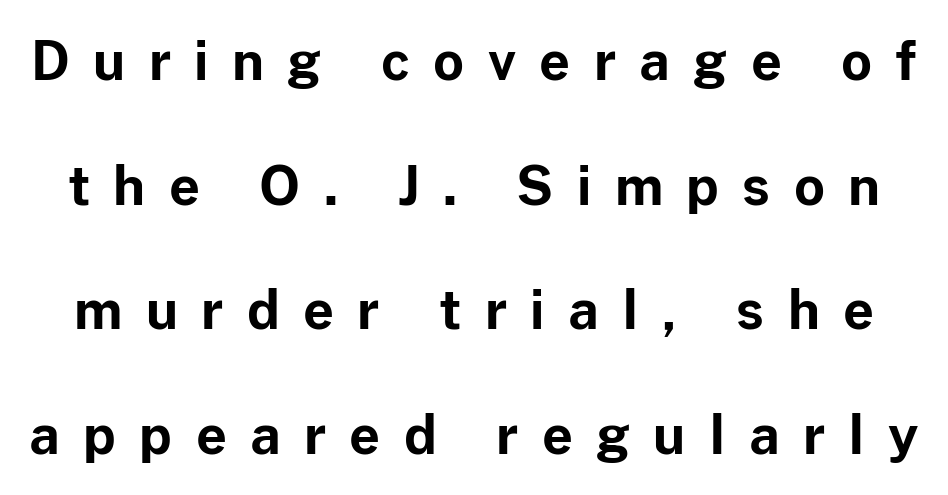
The image shows 53 px bold sans-serif type, upright; set loose line spacing (2.35x), unusually wide letter spacing (+0.44 em), not underlined; low stroke contrast and a medium x-height.
